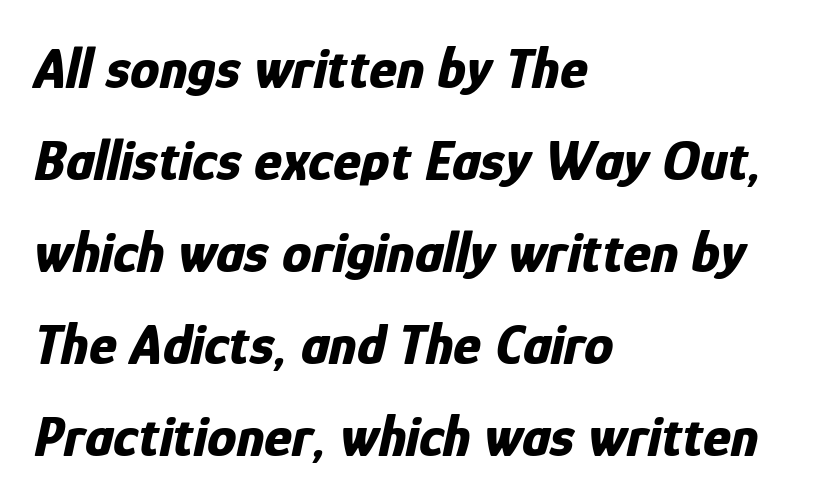
Has an underline been added? It has not. Line spacing here is normal. Is this a fixed-width face? No — the glyphs have proportional, varying widths. Inter-character spacing is left at the font's built-in metrics.
